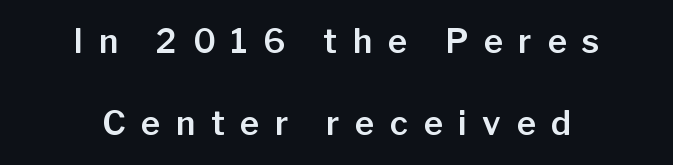
The image shows 33 px sans-serif type, upright; set centered, loose line spacing (2.48x), unusually wide letter spacing (+0.47 em), not underlined; low stroke contrast and a medium x-height.
